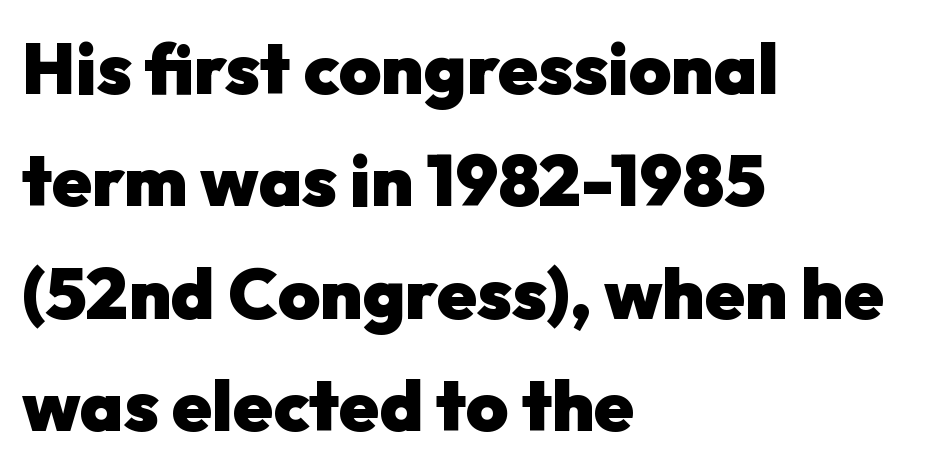
The image shows 72 px heavy sans-serif type, upright; set left-aligned, normal line spacing (1.56x), normal letter spacing, not underlined; low stroke contrast and a medium x-height.
